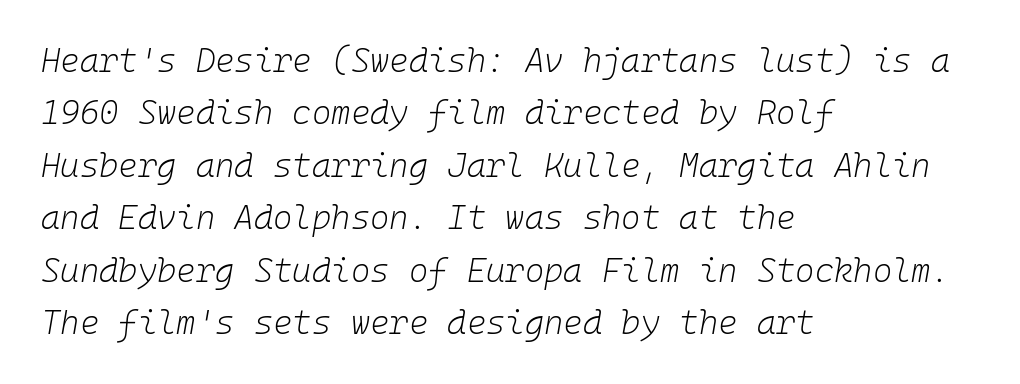
Do the characters align in a grid? Yes, the font is monospaced. A student would call this left alignment; a typographer would say flush left, rag right. Quick note: interline space is typical. The tracking reads as untouched default to a designer's eye.
